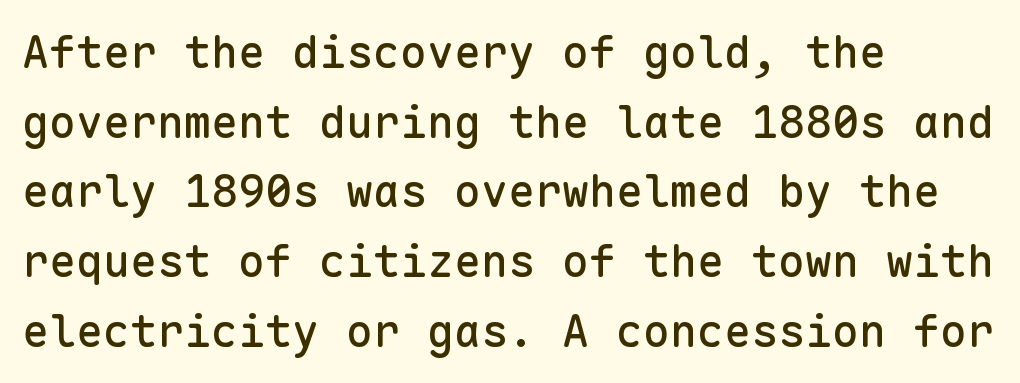
Q: Is the text italic (slanted)? A: No, it is upright.
Q: Is the typeface a serif or a sans-serif typeface? A: Sans-serif.
Q: Is the text underlined? A: No.
Q: How is the paragraph aligned? A: Left-aligned.
Q: Is the spacing between letters normal or unusually wide? A: Normal.
Q: Is the spacing between lines tight, normal or loose? A: Normal.
Q: Width (condensed, normal, or wide)? A: Normal.
Q: Stroke contrast? A: Low.
Q: x-height? A: Medium.
Q: Monospaced? A: Yes.
